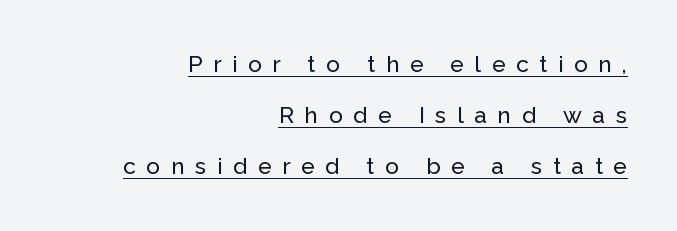
Q: Is the text italic (slanted)? A: No, it is upright.
Q: Is the text underlined? A: Yes.
Q: How is the paragraph aligned? A: Right-aligned.
Q: Is the spacing between letters normal or unusually wide? A: Unusually wide.
Q: Is the spacing between lines tight, normal or loose? A: Loose.
